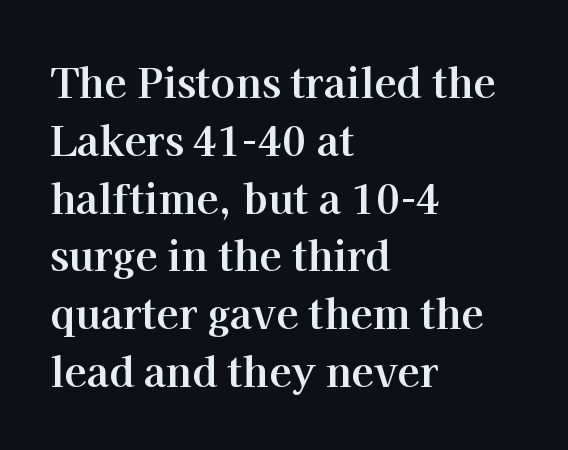
The image shows 41 px bold serif type, upright; set left-aligned, normal line spacing (1.41x), normal letter spacing, not underlined; high stroke contrast and a medium x-height.
